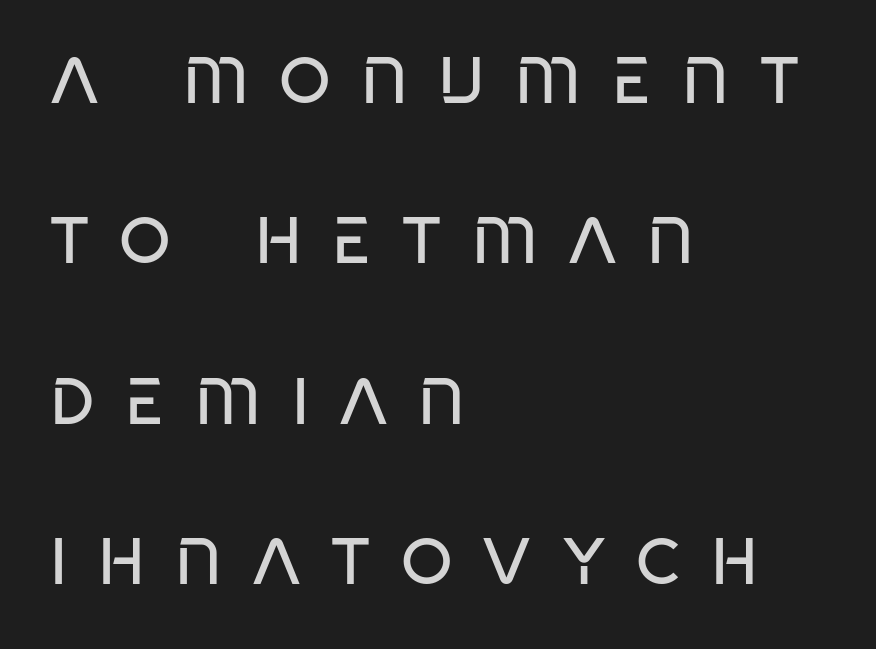
The image shows 66 px regular-weight, condensed sans-serif type, upright; set left-aligned, loose line spacing (2.43x), unusually wide letter spacing (+0.46 em), not underlined; low stroke contrast and a large x-height.
